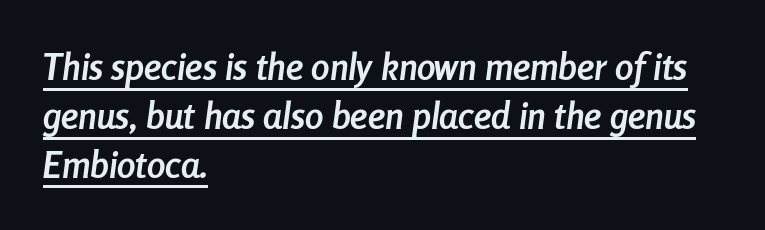
{"italic": "yes", "lean": "right", "slant_degrees": 8, "bold": "yes", "weight": "semibold", "width": "condensed", "stroke_contrast": "low", "x_height": "medium", "monospaced": "no", "underline": "yes", "align": "left", "line_spacing": "normal", "line_spacing_ratio": 1.32, "letter_spacing": "normal", "letter_spacing_em": 0.0, "glyph_px": 37}
